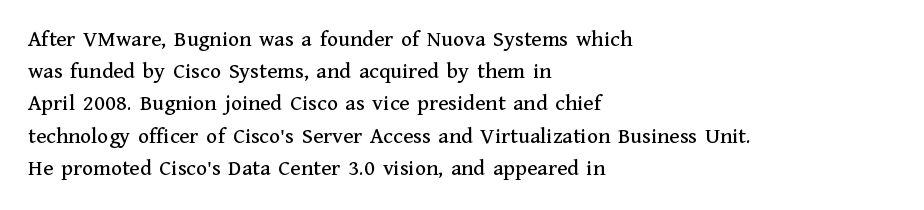
Q: Is the text italic (slanted)? A: No, it is upright.
Q: Is the text underlined? A: No.
Q: How is the paragraph aligned? A: Left-aligned.
Q: Is the spacing between letters normal or unusually wide? A: Normal.
Q: Is the spacing between lines tight, normal or loose? A: Normal.
